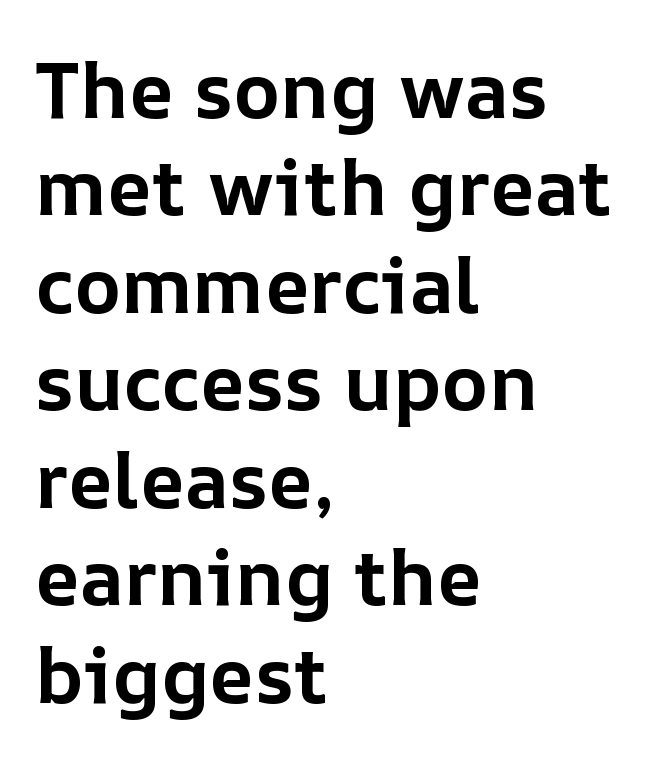
{"italic": "no", "bold": "yes", "weight": "bold", "width": "normal", "stroke_contrast": "low", "x_height": "medium", "monospaced": "no", "underline": "no", "align": "left", "line_spacing": "normal", "line_spacing_ratio": 1.25, "letter_spacing": "normal", "letter_spacing_em": 0.0, "glyph_px": 78}
